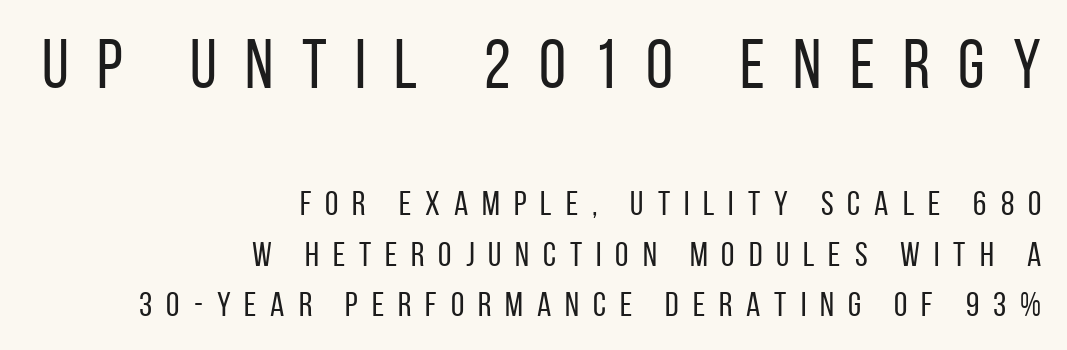
{"serif": "no", "italic": "no", "bold": "no", "weight": "regular", "width": "condensed", "stroke_contrast": "low", "x_height": "large", "monospaced": "no", "underline": "no", "align": "right", "line_spacing": "normal", "line_spacing_ratio": 1.49, "letter_spacing": "wide", "letter_spacing_em": 0.41, "larger_block": "first", "size_ratio": 2.03, "glyph_px": 69}
